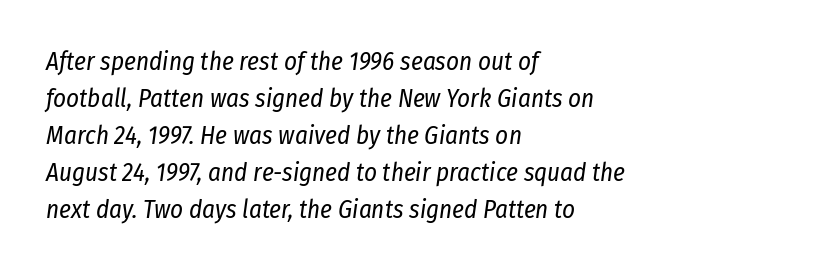
{"italic": "yes", "lean": "right", "slant_degrees": 8, "bold": "no", "underline": "no", "align": "left", "line_spacing": "normal", "line_spacing_ratio": 1.48, "letter_spacing": "normal", "letter_spacing_em": 0.0, "glyph_px": 25}
